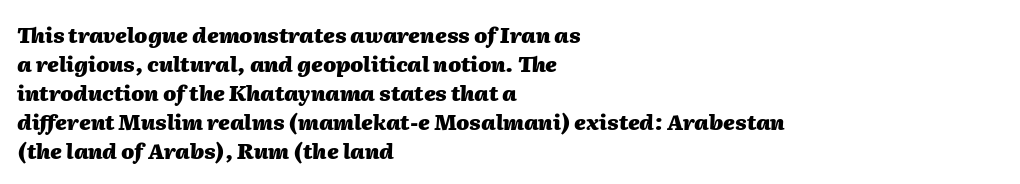
{"italic": "yes", "lean": "right", "slant_degrees": 2, "bold": "yes", "underline": "no", "align": "left", "line_spacing": "normal", "line_spacing_ratio": 1.38, "letter_spacing": "normal", "letter_spacing_em": 0.0, "glyph_px": 21}
